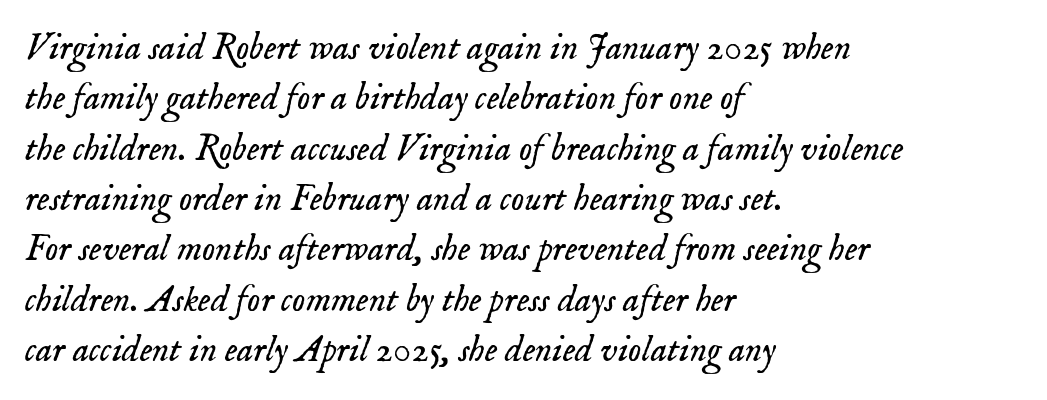
The image shows 37 px light serif type, italic (leaning right); set left-aligned, normal line spacing (1.36x), normal letter spacing, not underlined; low stroke contrast and a small x-height.
